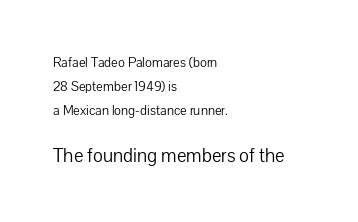
The lines in this sample share a left origin and differ only in where they stop. The rendering enlarges the type as you move from the upper chunk to the lower. Upright lettering throughout. The string is rendered with underlining switched off. The letterforms sit at book weight or below. Observe the ordinary spacing: letters are neighbours, not strangers.
